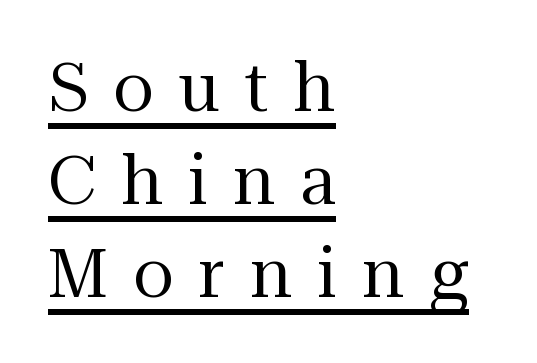
Caption: expanded tracking, letters set apart. This rendering uses left alignment, leaving the right contour irregular. Posture: vertical. Check the space under the baseline: a stroke is drawn there.
